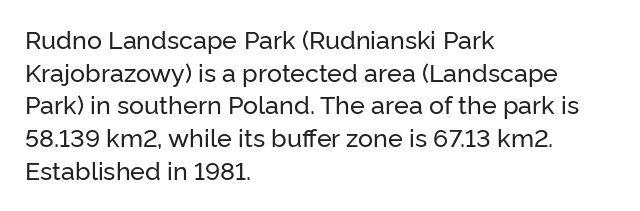
The image shows 25 px text type, upright; set left-aligned, normal line spacing (1.31x), normal letter spacing, not underlined.
